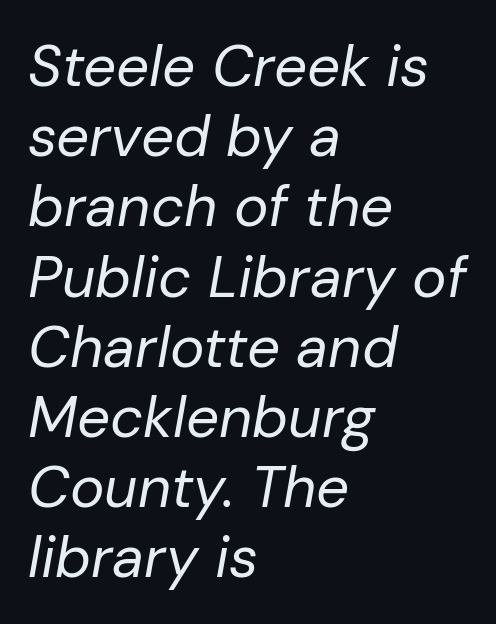
Yep, that's italic — everything's leaning. Each stroke keeps to a modest, everyday thickness or less. Reading down the block, your eye returns to a fixed left position each line. No extra tracking has been applied to these lines. Type without underlining.
